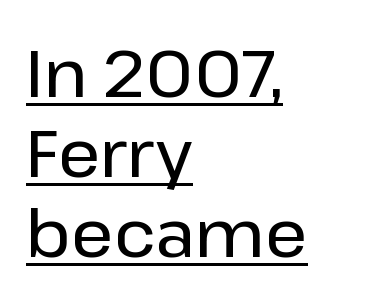
Note: no serifs on the glyphs. Between one letter and the next there's only the usual sliver of space. These lines stack with their left ends in a neat column. You could not count columns in this text — the font is proportionally spaced. Do the letters lean? They stand straight.
